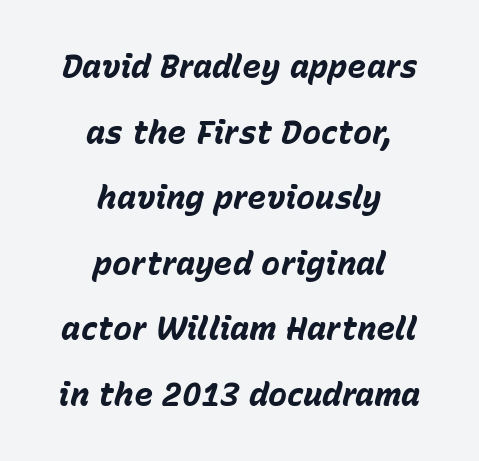
{"italic": "yes", "lean": "right", "slant_degrees": 15, "bold": "yes", "weight": "bold", "width": "normal", "stroke_contrast": "low", "x_height": "medium", "monospaced": "no", "underline": "no", "align": "center", "line_spacing": "loose", "line_spacing_ratio": 2.05, "letter_spacing": "normal", "letter_spacing_em": 0.0, "glyph_px": 32}
